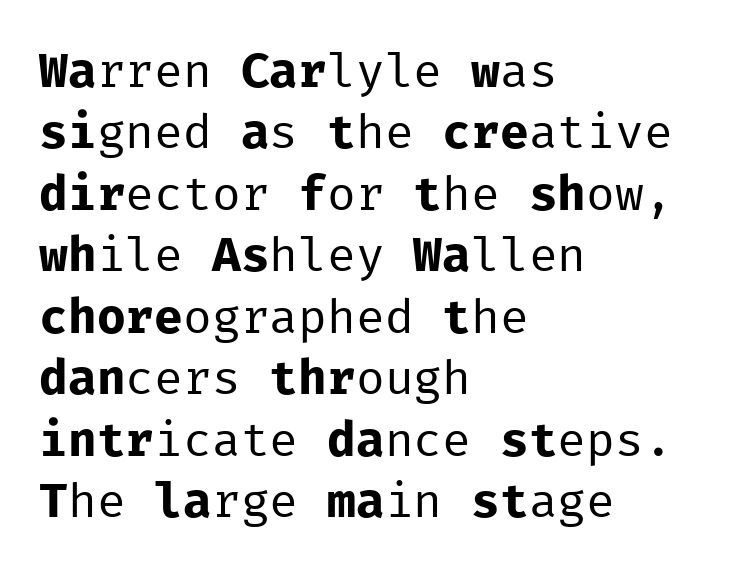
The image shows 48 px regular-weight sans-serif type, upright, monospaced; set left-aligned, normal line spacing (1.28x), normal letter spacing, not underlined; low stroke contrast and a medium x-height.
